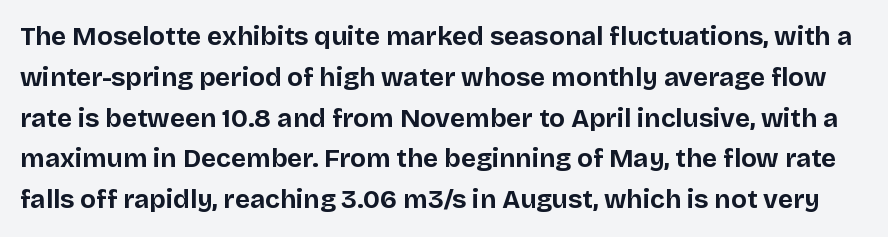
Q: Is the text bold? A: Yes.
Q: Is the text italic (slanted)? A: No, it is upright.
Q: Is the text underlined? A: No.
Q: Is the spacing between letters normal or unusually wide? A: Normal.
Q: Is the spacing between lines tight, normal or loose? A: Normal.
